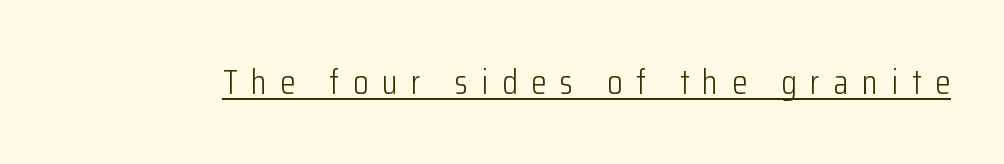
The image shows 35 px light, condensed sans-serif type, upright; set unusually wide letter spacing (+0.39 em), underlined; low stroke contrast and a medium x-height.
